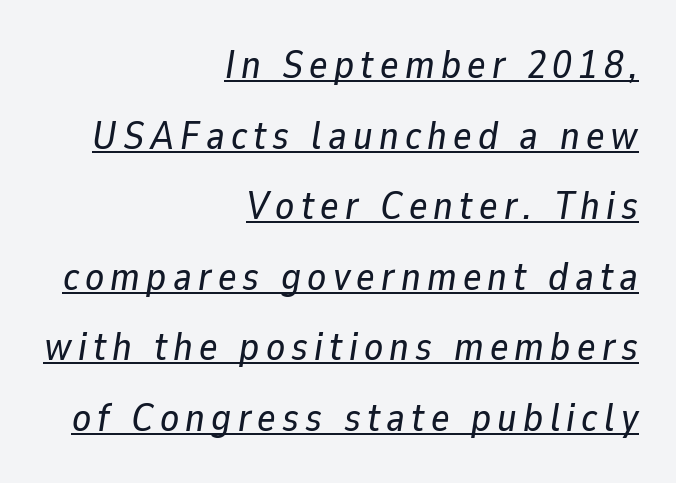
Q: Is the text italic (slanted)? A: Yes, it leans right by about 9 degrees.
Q: Is the text underlined? A: Yes.
Q: How is the paragraph aligned? A: Right-aligned.
Q: Width (condensed, normal, or wide)? A: Normal.
Q: Stroke contrast? A: Low.
Q: x-height? A: Medium.
Q: Monospaced? A: No.
